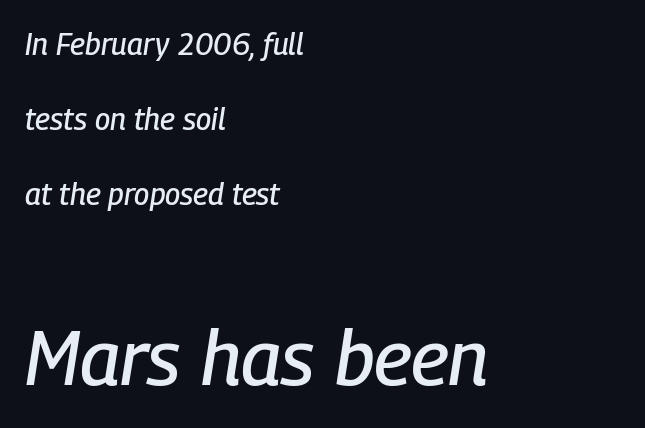
Q: Is the text italic (slanted)? A: Yes, it leans right by about 9 degrees.
Q: Is the text underlined? A: No.
Q: How is the paragraph aligned? A: Left-aligned.
Q: Is the spacing between letters normal or unusually wide? A: Normal.
Q: Is the spacing between lines tight, normal or loose? A: Loose.
Q: Which block of text is set in a larger size, the first (top) or the second (bottom)? A: The second (bottom) one.
Q: Width (condensed, normal, or wide)? A: Condensed.
Q: Stroke contrast? A: Low.
Q: x-height? A: Medium.
Q: Monospaced? A: No.
